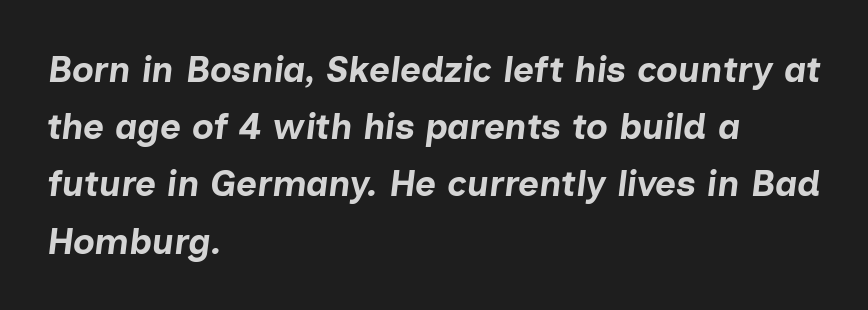
Observe the lean: these are italic letterforms. Do the characters align in a grid? No, the font is proportional. Any mark beneath the type? The region is blank. No extra tracking has been applied to these lines. Alignment: flush left. Typographic density is high because the face is bold.
